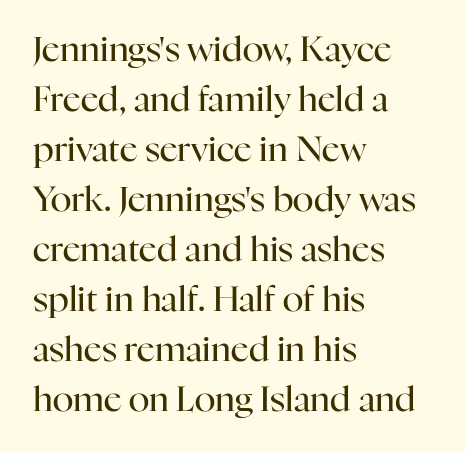
Q: Is the text bold? A: No.
Q: Is the text italic (slanted)? A: No, it is upright.
Q: Is the typeface a serif or a sans-serif typeface? A: Serif.
Q: Is the text underlined? A: No.
Q: How is the paragraph aligned? A: Left-aligned.
Q: Is the spacing between letters normal or unusually wide? A: Normal.
Q: Is the spacing between lines tight, normal or loose? A: Normal.
Q: Width (condensed, normal, or wide)? A: Normal.
Q: Stroke contrast? A: High.
Q: x-height? A: Medium.
Q: Monospaced? A: No.
